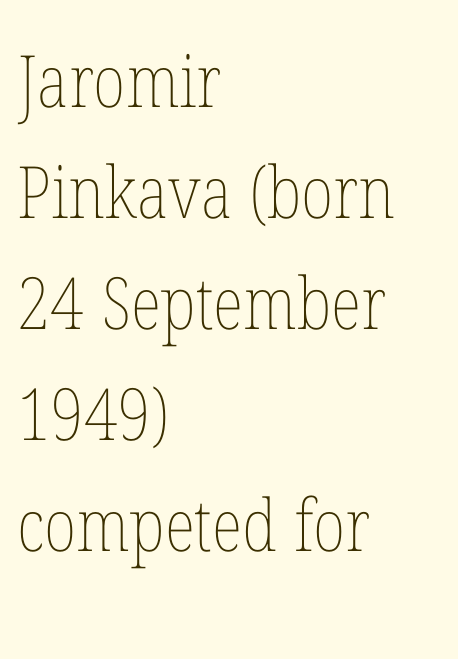
The image shows 72 px thin, condensed type, upright; set left-aligned, normal line spacing (1.54x), normal letter spacing, not underlined; low stroke contrast and a medium x-height.
